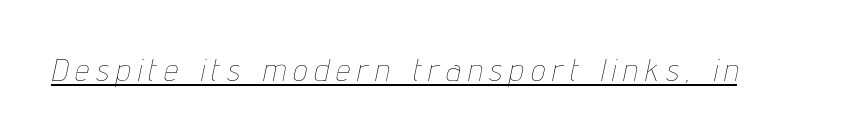
The weight tops out at a normal text grade. The rendering uses natural spacing where letterforms have individual widths. The rendered words wear a rule along their underside. In terms of letterspacing, this is a distinctly airy, spread setting. The whole block is typeset with a tilt.
